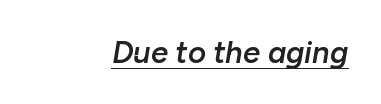
Moderately thickened strokes mark this as semibold type. A baseline rule has been typeset under these characters. Look at the tracking — it's just the regular setting, nothing added. Slant detected: the letters are inclined. Spacing verdict: proportional, widths tailored to each character.
